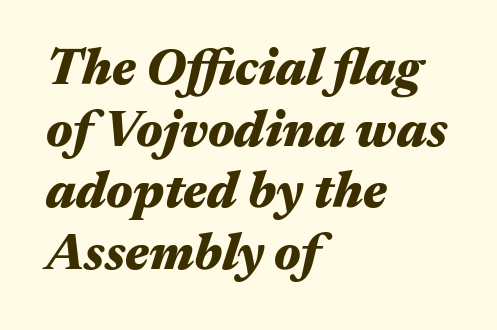
{"italic": "yes", "lean": "right", "slant_degrees": 17, "bold": "yes", "weight": "heavy", "width": "wide", "stroke_contrast": "medium", "x_height": "medium", "monospaced": "no", "underline": "no", "align": "left", "line_spacing_ratio": 1.21, "letter_spacing": "normal", "letter_spacing_em": 0.0, "glyph_px": 51}
